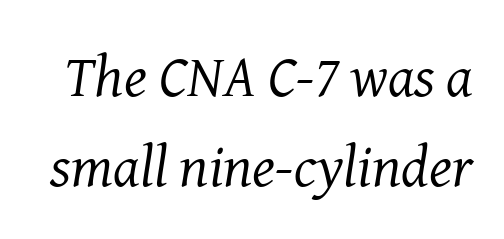
The lettering tilts uniformly, giving the passage an italic look. Nothing heavy about these letters — not bold at all. How are the letters spaced? Ordinarily, with no added tracking. Little horizontal feet cap the strokes, marking this as serif type.
